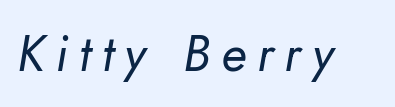
Is the stroke heavy? The answer is a plain regular-or-lighter. This sample has the flowing, uneven cadence of proportional lettering. Style check: oblique. Just letters on the line, the space beneath them empty. The letters are spread apart with noticeably loose tracking.
